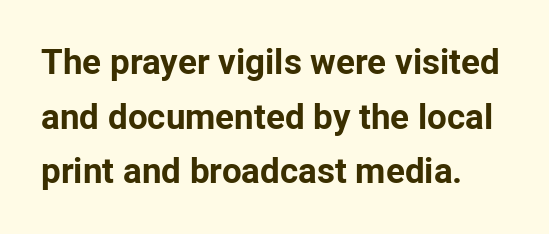
The tracking reads as untouched default to a designer's eye. A typesetter would call this leading conventional body-copy spacing. Nothing sits at the stroke ends, so this counts as sans-serif. Descender tails drop into unmarked territory. Every letter is thick-stroked: bold, no question. Ordinary non-slanted type is in use.
